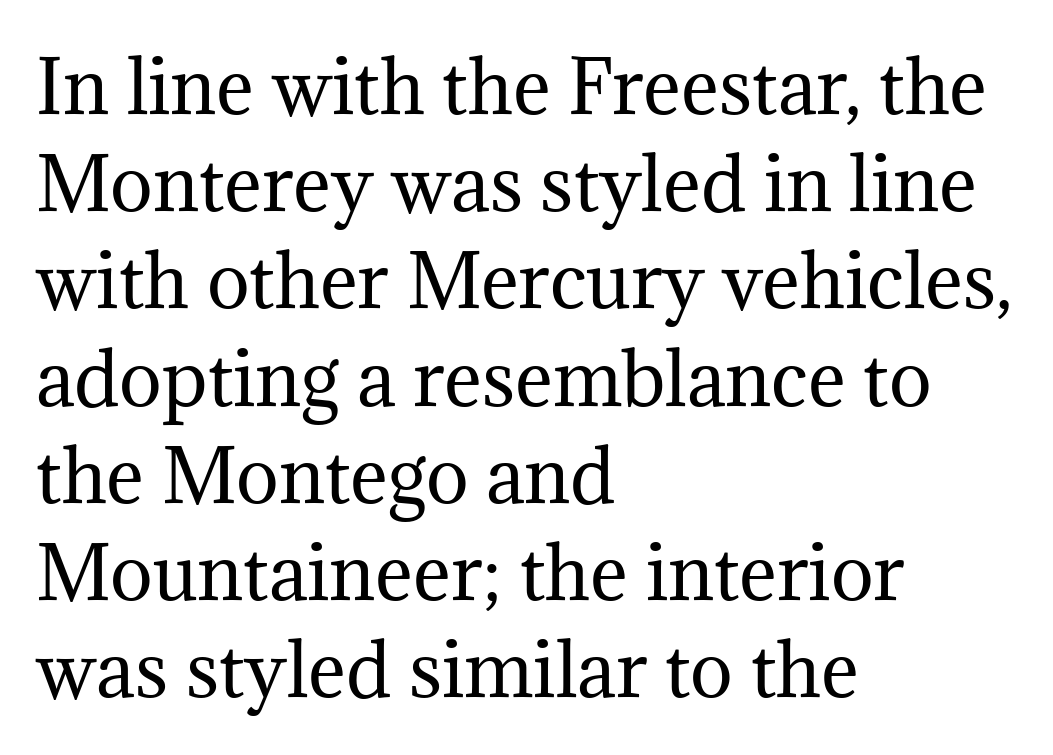
Underlining? Definitely not there. Regarding serifs, this sample has them. Each stroke keeps to a modest, everyday thickness or less. Does the lettering tilt? It doesn't — this is upright. The text block is weighted toward the left margin, trailing off unevenly rightward.
